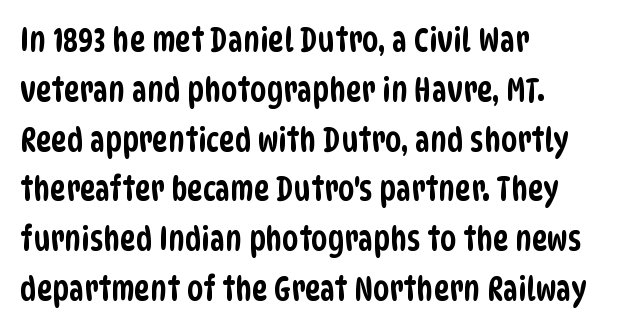
Words float on clear page, feet unadorned. Glyph-to-glyph distance matches everyday printed text. The face used here is proportionally spaced, like ordinary book or web type. The paragraph shown leans on its left margin. Font category for this specimen: sans-serif.
